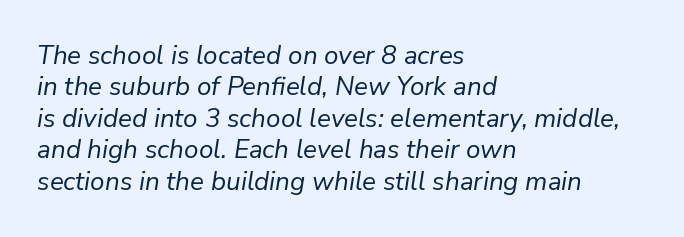
The image shows 26 px text type, italic (leaning right); set left-aligned, line spacing 1.21x, normal letter spacing, not underlined.
